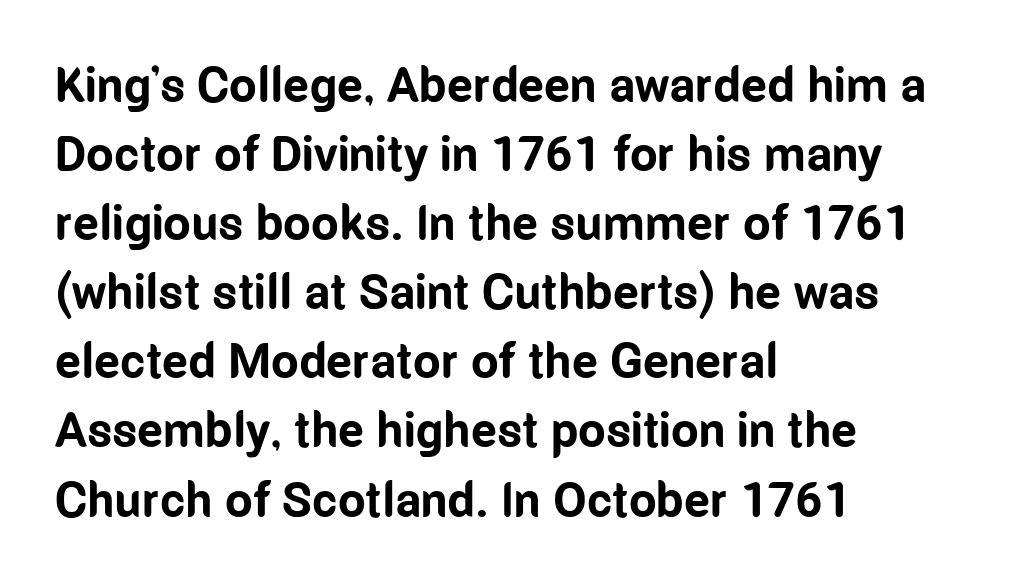
The image shows 49 px bold, condensed sans-serif type, upright; set left-aligned, normal line spacing (1.41x), normal letter spacing, not underlined; low stroke contrast and a medium x-height.
